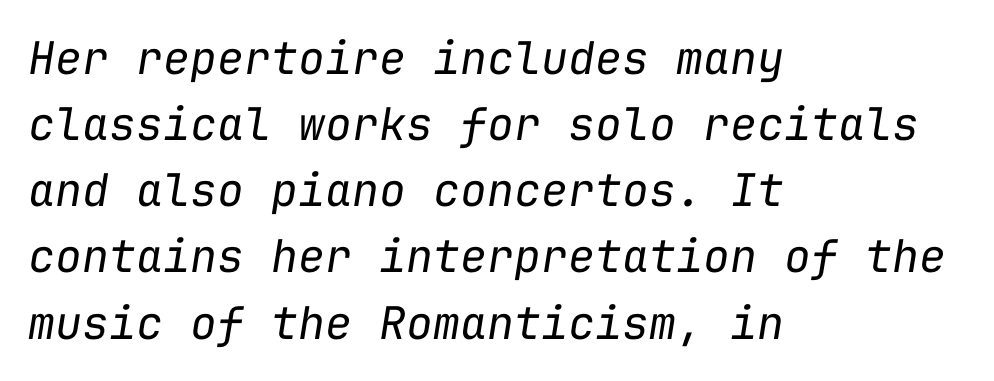
The rendering applies a slant to the glyphs. Inter-character spacing is left at the font's built-in metrics. Layout note: lines flush left. No word sits above an underline. Line spacing here is normal.
